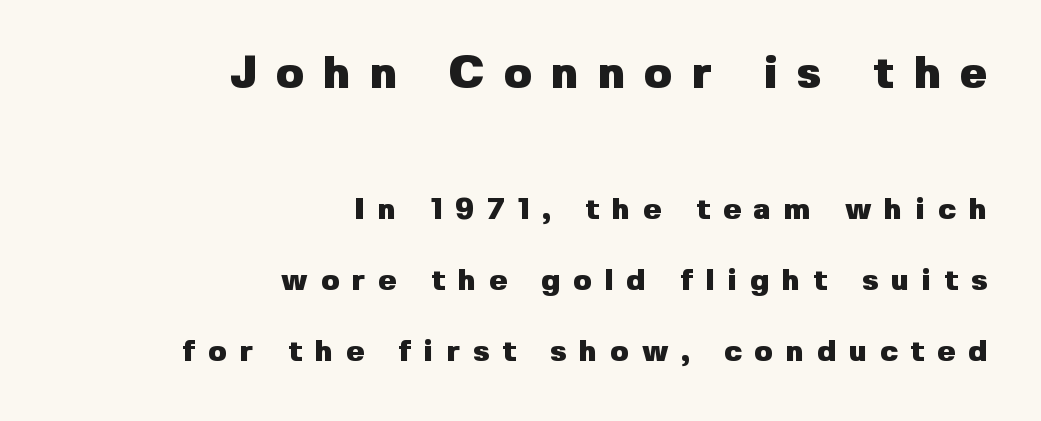
{"serif": "no", "italic": "no", "bold": "yes", "weight": "heavy", "width": "normal", "stroke_contrast": "low", "x_height": "medium", "monospaced": "no", "underline": "no", "align": "right", "line_spacing": "loose", "line_spacing_ratio": 2.36, "letter_spacing": "wide", "letter_spacing_em": 0.43, "larger_block": "first", "size_ratio": 1.5, "glyph_px": 45}
